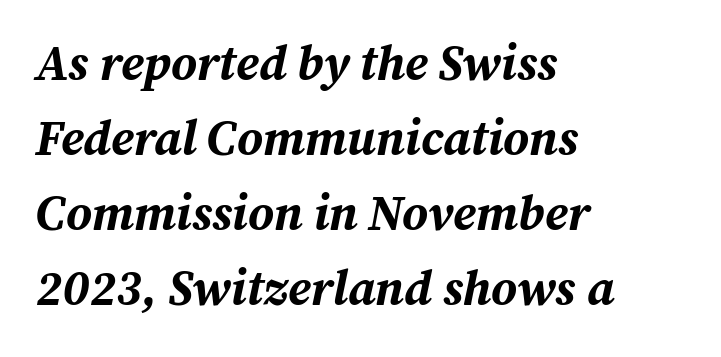
Q: Is the text bold? A: Yes.
Q: Is the text italic (slanted)? A: Yes, it leans right by about 12 degrees.
Q: Is the text underlined? A: No.
Q: How is the paragraph aligned? A: Left-aligned.
Q: Is the spacing between letters normal or unusually wide? A: Normal.
Q: Is the spacing between lines tight, normal or loose? A: Normal.
Q: Width (condensed, normal, or wide)? A: Normal.
Q: Stroke contrast? A: Medium.
Q: x-height? A: Medium.
Q: Monospaced? A: No.
